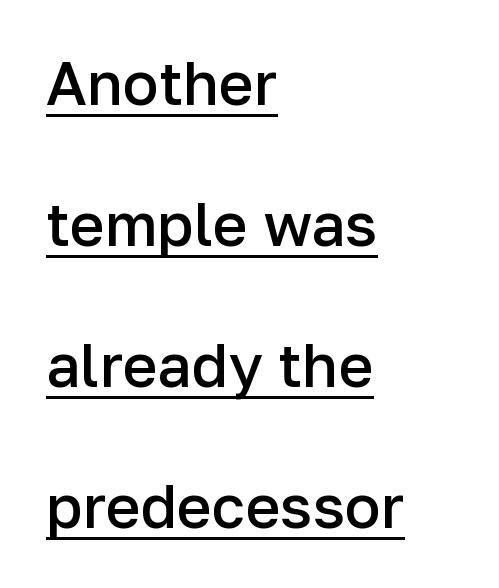
{"serif": "no", "italic": "no", "bold": "semi", "weight": "semibold", "width": "normal", "stroke_contrast": "low", "x_height": "medium", "monospaced": "no", "underline": "yes", "align": "left", "line_spacing": "loose", "line_spacing_ratio": 2.35, "letter_spacing": "normal", "letter_spacing_em": 0.0, "glyph_px": 60}
